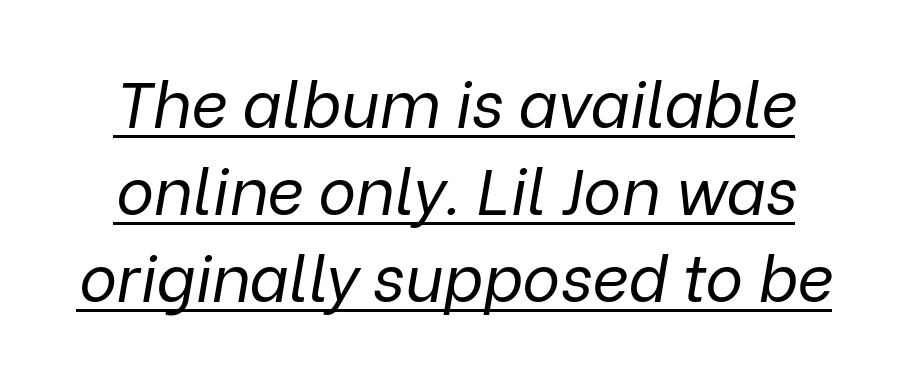
Q: Is the text bold? A: No.
Q: Is the text italic (slanted)? A: Yes, it leans right by about 9 degrees.
Q: Is the text underlined? A: Yes.
Q: How is the paragraph aligned? A: Centered.
Q: Is the spacing between letters normal or unusually wide? A: Normal.
Q: Is the spacing between lines tight, normal or loose? A: Normal.
Q: Width (condensed, normal, or wide)? A: Normal.
Q: Stroke contrast? A: Low.
Q: x-height? A: Medium.
Q: Monospaced? A: No.
